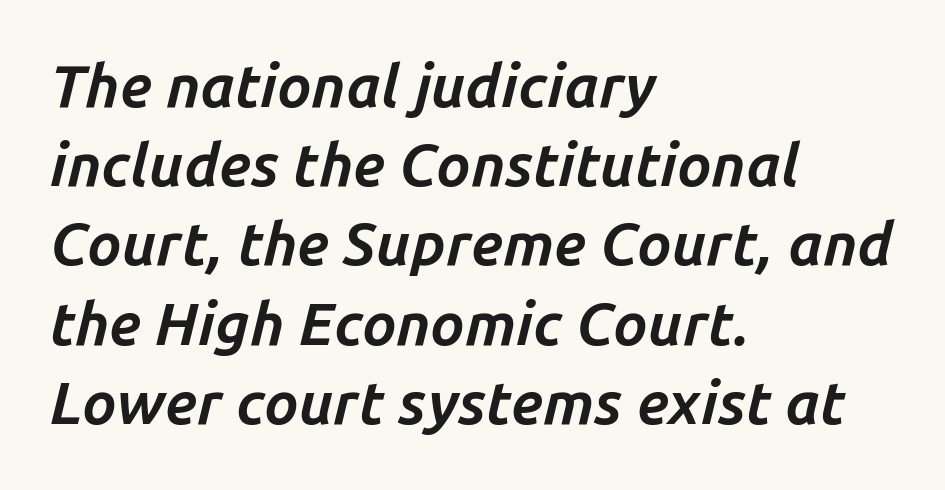
Where is the straight margin? On the left. The specimen omits any rule beneath the text block's lines. Heavy, bold letterforms. The glyphs look as if they've been sheared to an angle.
